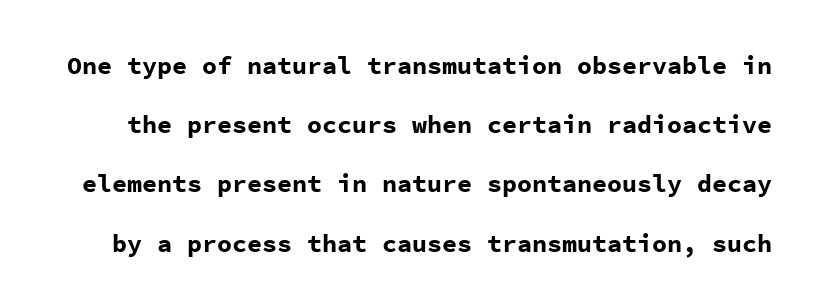
{"italic": "no", "bold": "yes", "underline": "no", "line_spacing": "loose", "line_spacing_ratio": 2.37, "letter_spacing": "normal", "letter_spacing_em": 0.0, "glyph_px": 25}
